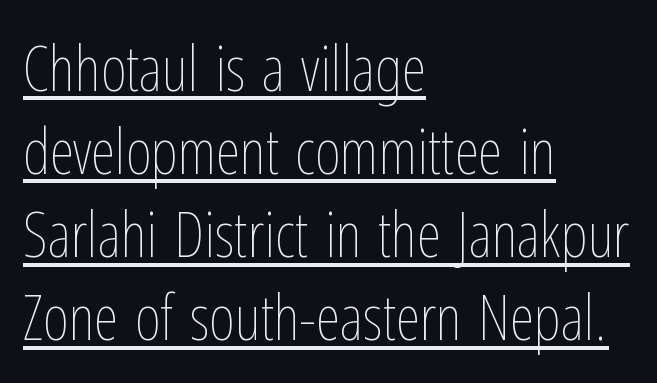
The image shows 63 px thin, condensed type, upright; set left-aligned, normal line spacing (1.32x), normal letter spacing, underlined; low stroke contrast and a medium x-height.
